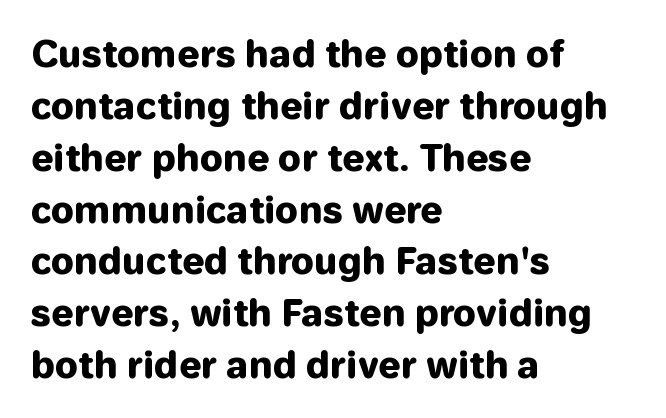
The image shows 36 px heavy sans-serif type, upright; set left-aligned, normal line spacing (1.44x), normal letter spacing, not underlined; low stroke contrast and a medium x-height.
